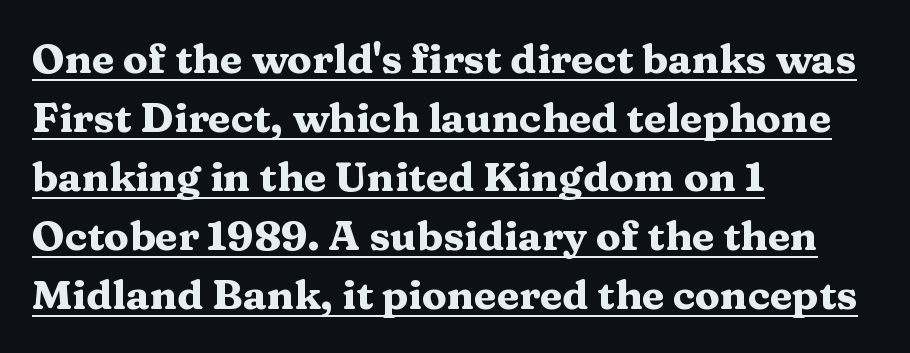
The image shows 41 px heavy, wide serif type, upright; set left-aligned, normal line spacing (1.44x), normal letter spacing, underlined; medium stroke contrast and a medium x-height.
